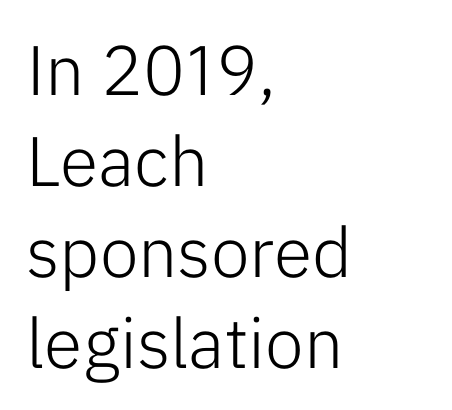
Q: Is the text bold? A: No.
Q: Is the text italic (slanted)? A: No, it is upright.
Q: Is the typeface a serif or a sans-serif typeface? A: Sans-serif.
Q: Is the text underlined? A: No.
Q: How is the paragraph aligned? A: Left-aligned.
Q: Is the spacing between letters normal or unusually wide? A: Normal.
Q: Is the spacing between lines tight, normal or loose? A: Normal.
Q: Width (condensed, normal, or wide)? A: Normal.
Q: Stroke contrast? A: Low.
Q: x-height? A: Medium.
Q: Monospaced? A: No.
